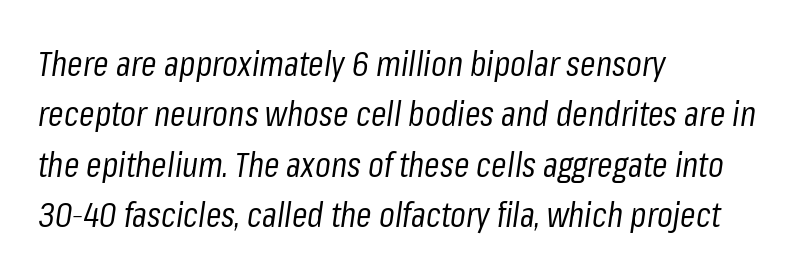
The image shows 35 px regular-weight, condensed type, italic (leaning right); set left-aligned, normal line spacing (1.44x), normal letter spacing, not underlined; low stroke contrast and a medium x-height.
